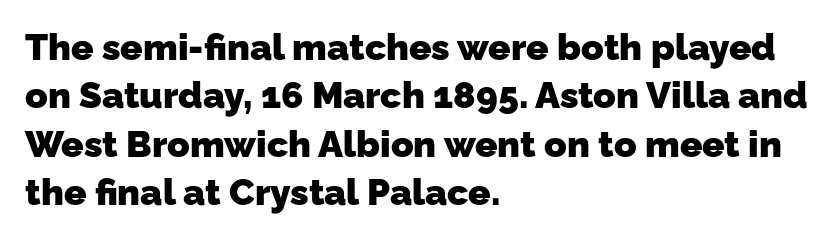
Type without underlining. Proportional: the letters do not fall into vertical columns. The lines are quadded left. Default kerning and tracking; the words read as compact shapes.
